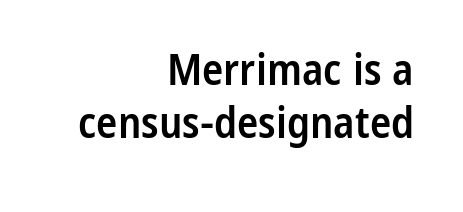
Letterform terminals end flat and unadorned throughout the passage. This sample has the flowing, uneven cadence of proportional lettering. The string is rendered with underlining switched off. The type sits square on the baseline with zero lean.
